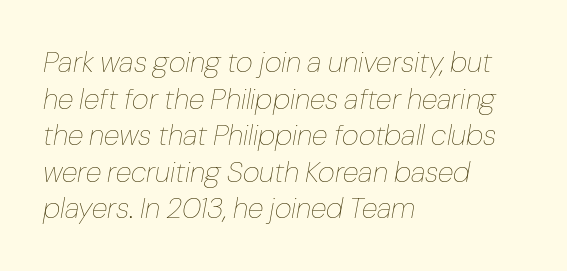
Q: Is the text bold? A: No.
Q: Is the text italic (slanted)? A: Yes, it leans right by about 10 degrees.
Q: Is the text underlined? A: No.
Q: How is the paragraph aligned? A: Left-aligned.
Q: Is the spacing between letters normal or unusually wide? A: Normal.
Q: Is the spacing between lines tight, normal or loose? A: Normal.
Q: Width (condensed, normal, or wide)? A: Normal.
Q: Stroke contrast? A: Low.
Q: x-height? A: Medium.
Q: Monospaced? A: No.
